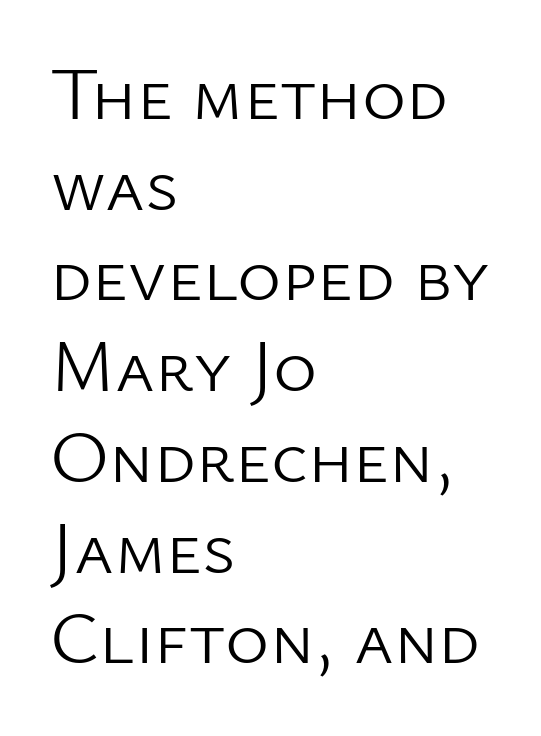
{"serif": "no", "italic": "no", "bold": "no", "weight": "light", "width": "normal", "stroke_contrast": "low", "x_height": "medium", "monospaced": "no", "underline": "no", "align": "left", "line_spacing_ratio": 1.21, "letter_spacing": "normal", "letter_spacing_em": 0.0, "glyph_px": 75}
